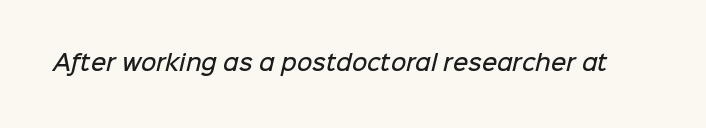
The image shows 21 px text type; set normal letter spacing, not underlined.
